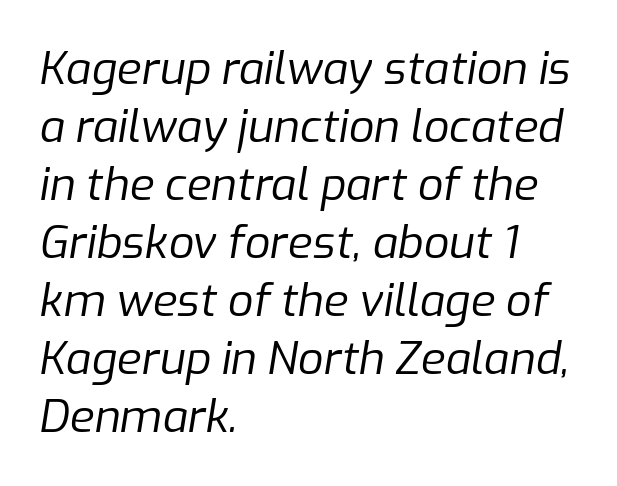
Caption: multi-line text, flush left, ragged right. The block of text has a typical density, with ordinary space between rows. Clear beneath every line of the passage. Stroke thickness stays within the range of a standard reading face or lighter. Emphasis-style slanted type is in use. Is this a fixed-width face? No — the glyphs have proportional, varying widths.
